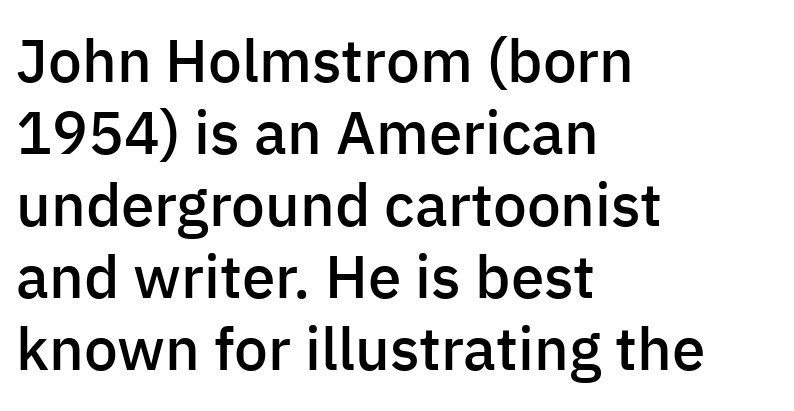
{"serif": "no", "italic": "no", "bold": "semi", "weight": "semibold", "width": "normal", "stroke_contrast": "low", "x_height": "medium", "monospaced": "no", "underline": "no", "align": "left", "line_spacing_ratio": 1.2, "letter_spacing": "normal", "letter_spacing_em": 0.0, "glyph_px": 60}
